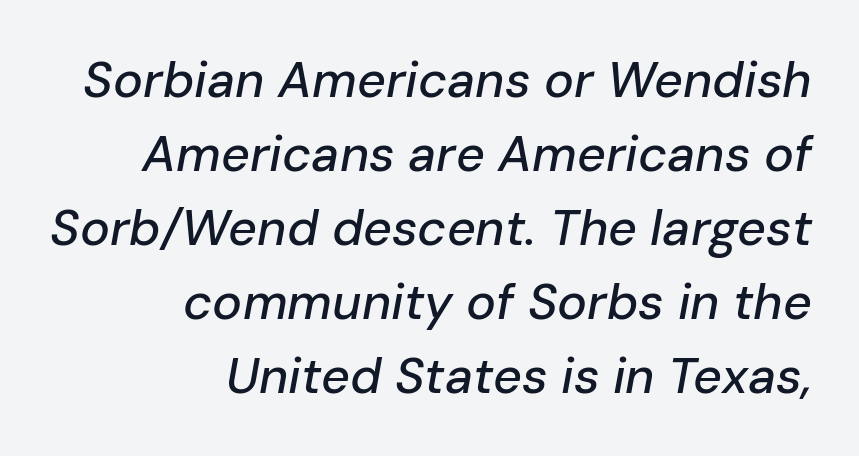
Q: Is the text italic (slanted)? A: Yes, it leans right by about 10 degrees.
Q: Is the text underlined? A: No.
Q: How is the paragraph aligned? A: Right-aligned.
Q: Is the spacing between letters normal or unusually wide? A: Normal.
Q: Is the spacing between lines tight, normal or loose? A: Normal.
Q: Width (condensed, normal, or wide)? A: Normal.
Q: Stroke contrast? A: Low.
Q: x-height? A: Medium.
Q: Monospaced? A: No.
